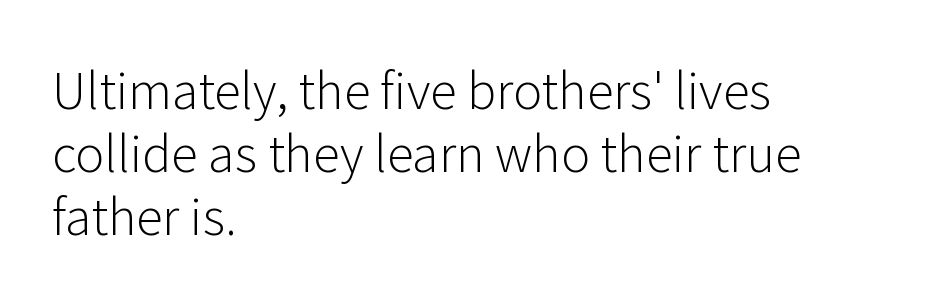
Q: Is the text bold? A: No.
Q: Is the text italic (slanted)? A: No, it is upright.
Q: Is the typeface a serif or a sans-serif typeface? A: Sans-serif.
Q: Is the text underlined? A: No.
Q: How is the paragraph aligned? A: Left-aligned.
Q: Is the spacing between letters normal or unusually wide? A: Normal.
Q: Is the spacing between lines tight, normal or loose? A: Normal.
Q: Width (condensed, normal, or wide)? A: Normal.
Q: Stroke contrast? A: Low.
Q: x-height? A: Medium.
Q: Monospaced? A: No.
